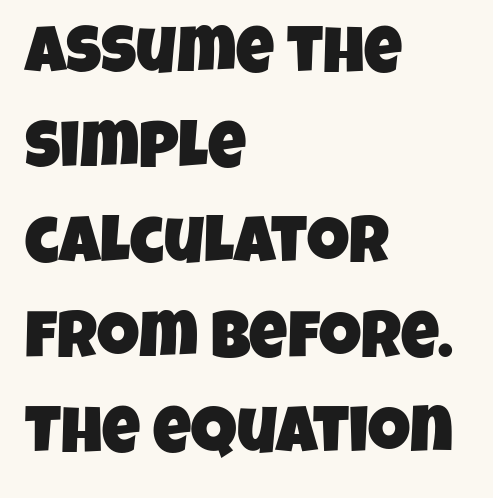
Q: Is the typeface a serif or a sans-serif typeface? A: Sans-serif.
Q: Is the text underlined? A: No.
Q: How is the paragraph aligned? A: Left-aligned.
Q: Is the spacing between letters normal or unusually wide? A: Normal.
Q: Is the spacing between lines tight, normal or loose? A: Normal.
Q: Width (condensed, normal, or wide)? A: Condensed.
Q: Stroke contrast? A: Low.
Q: x-height? A: Large.
Q: Monospaced? A: No.
